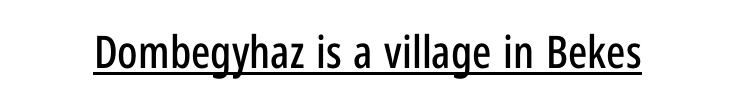
The image shows 45 px condensed sans-serif type, upright; set normal letter spacing, underlined; low stroke contrast and a medium x-height.
